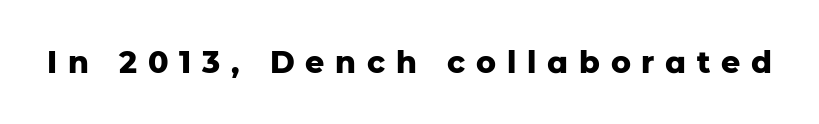
Q: Is the text bold? A: Yes.
Q: Is the text italic (slanted)? A: No, it is upright.
Q: Is the typeface a serif or a sans-serif typeface? A: Sans-serif.
Q: Is the text underlined? A: No.
Q: Is the spacing between letters normal or unusually wide? A: Unusually wide.
Q: Width (condensed, normal, or wide)? A: Normal.
Q: Stroke contrast? A: Low.
Q: x-height? A: Medium.
Q: Monospaced? A: No.
